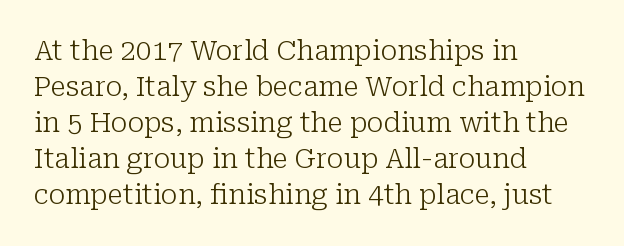
The text was rendered using a seriffed face with decorative stroke endings. This reads as an unemphasized weight, regular at the heaviest. Summary of vertical rhythm: regular, with standard interline spacing. This is the regular roman posture of the typeface.
